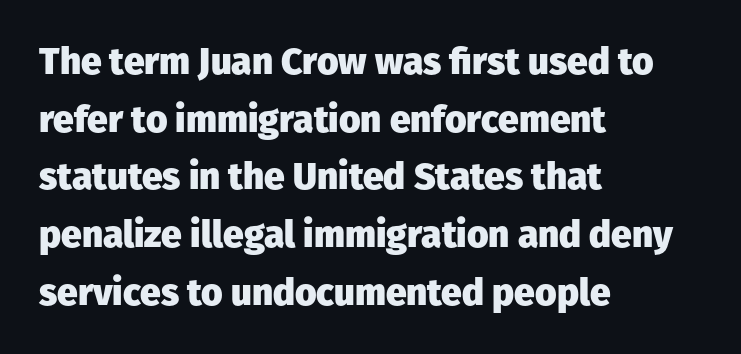
{"serif": "no", "italic": "no", "bold": "yes", "weight": "heavy", "width": "normal", "stroke_contrast": "low", "x_height": "medium", "monospaced": "no", "underline": "no", "align": "left", "line_spacing": "normal", "line_spacing_ratio": 1.56, "letter_spacing": "normal", "letter_spacing_em": 0.0, "glyph_px": 37}
